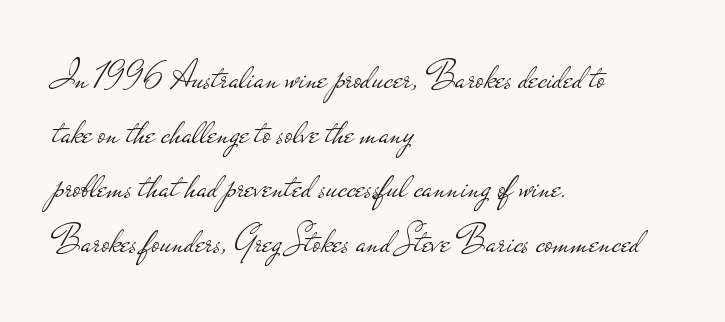
The image shows 38 px light, wide sans-serif type; set left-aligned, normal line spacing (1.44x), normal letter spacing, not underlined; low stroke contrast and a small x-height.
